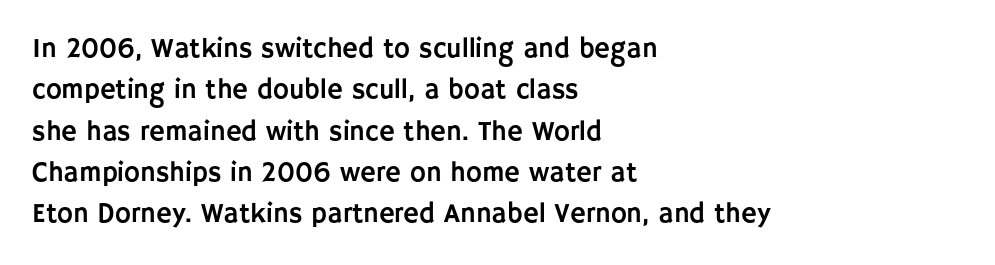
Q: Is the text italic (slanted)? A: No, it is upright.
Q: Is the text underlined? A: No.
Q: How is the paragraph aligned? A: Left-aligned.
Q: Is the spacing between letters normal or unusually wide? A: Normal.
Q: Is the spacing between lines tight, normal or loose? A: Normal.
